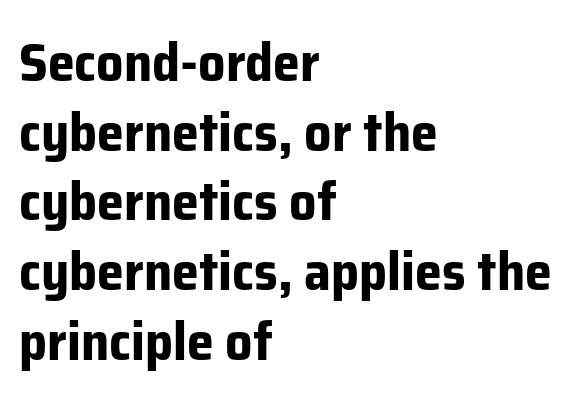
{"serif": "no", "italic": "no", "bold": "yes", "weight": "bold", "width": "normal", "stroke_contrast": "low", "x_height": "medium", "monospaced": "no", "underline": "no", "align": "left", "line_spacing": "normal", "line_spacing_ratio": 1.29, "letter_spacing": "normal", "letter_spacing_em": 0.0, "glyph_px": 54}
